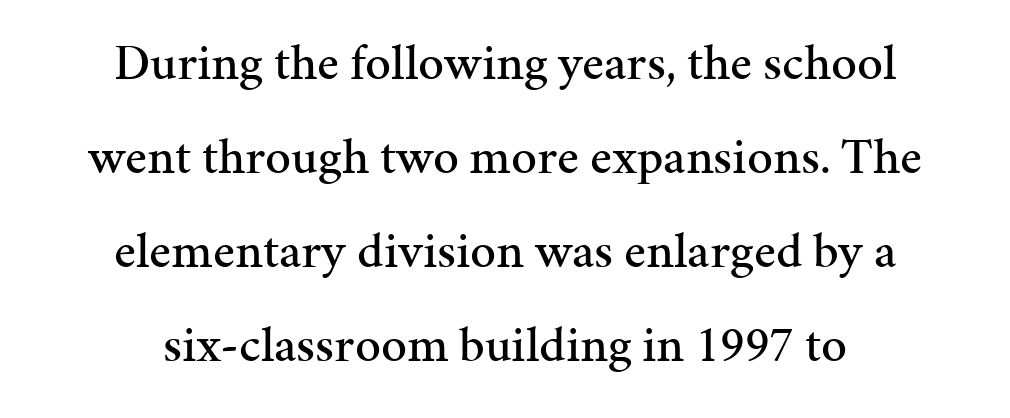
Q: Is the text italic (slanted)? A: No, it is upright.
Q: Is the typeface a serif or a sans-serif typeface? A: Serif.
Q: Is the text underlined? A: No.
Q: How is the paragraph aligned? A: Centered.
Q: Is the spacing between letters normal or unusually wide? A: Normal.
Q: Width (condensed, normal, or wide)? A: Normal.
Q: Stroke contrast? A: Medium.
Q: x-height? A: Medium.
Q: Monospaced? A: No.
